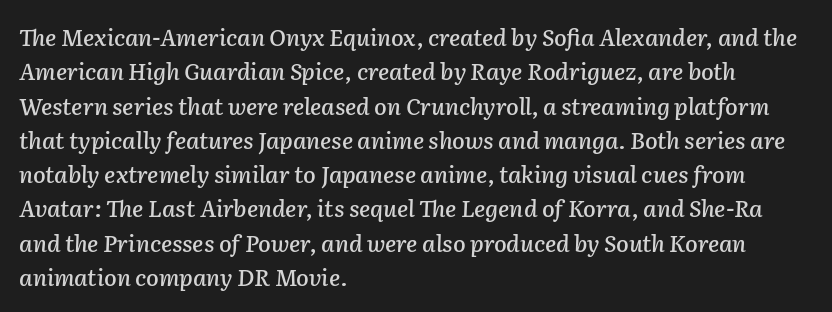
Normally led — the rows are evenly, conventionally spaced. These lines keep a tight, regular rhythm from letter to letter. Yep, that's italic — everything's leaning. Beneath every word, the page is bare. Horizontally, the lines are justified to the leading edge only.
